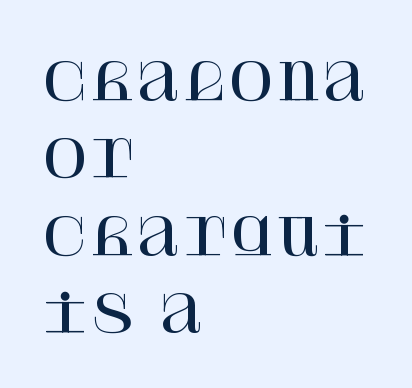
Q: Is the text italic (slanted)? A: No, it is upright.
Q: Is the typeface a serif or a sans-serif typeface? A: Serif.
Q: Is the text underlined? A: No.
Q: How is the paragraph aligned? A: Left-aligned.
Q: Is the spacing between letters normal or unusually wide? A: Normal.
Q: Is the spacing between lines tight, normal or loose? A: Normal.
Q: Width (condensed, normal, or wide)? A: Normal.
Q: Stroke contrast? A: High.
Q: x-height? A: Large.
